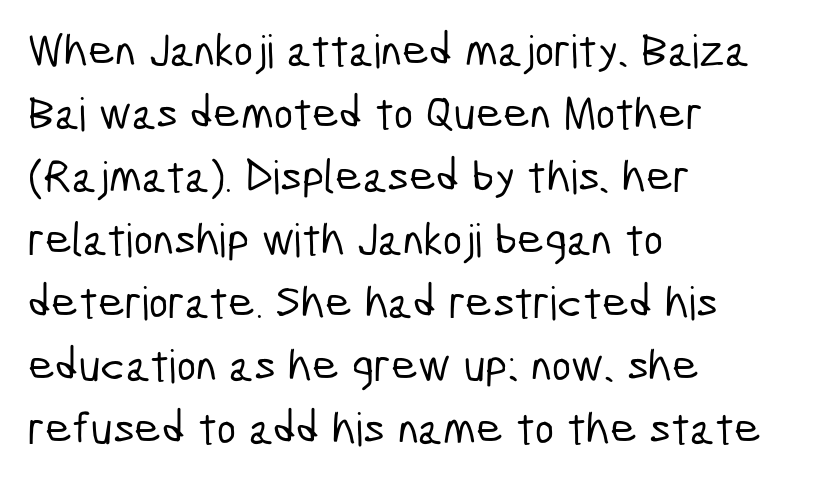
The image shows 46 px condensed sans-serif type; set left-aligned, normal line spacing (1.37x), normal letter spacing, not underlined; low stroke contrast and a medium x-height.
